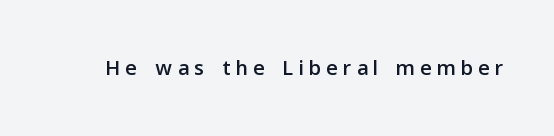
{"serif": "no", "italic": "no", "width": "normal", "stroke_contrast": "low", "x_height": "medium", "monospaced": "no", "underline": "no", "letter_spacing": "wide", "letter_spacing_em": 0.2, "glyph_px": 30}
